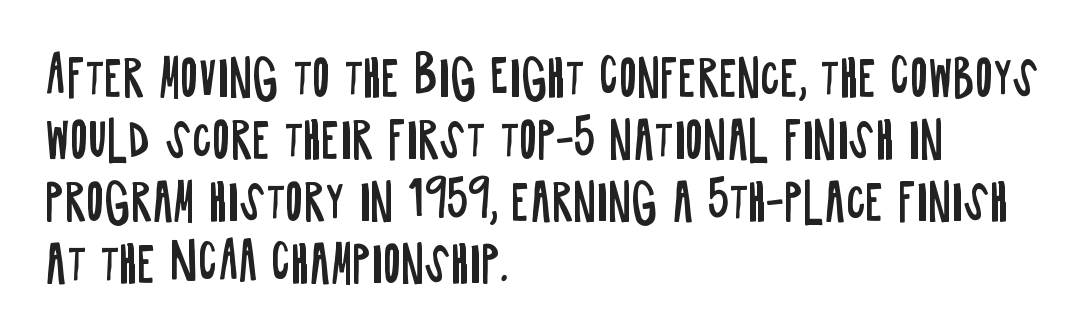
The image shows 48 px regular-weight, condensed sans-serif type, upright; set left-aligned, normal line spacing (1.29x), normal letter spacing, not underlined; low stroke contrast and a large x-height.
